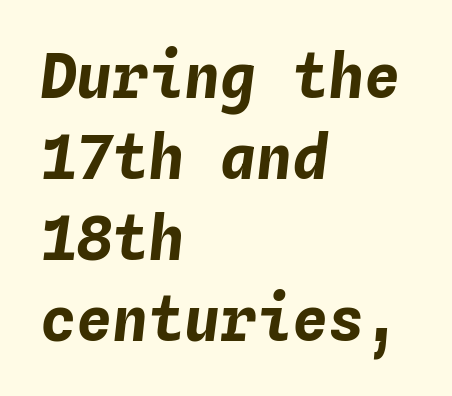
{"italic": "yes", "lean": "right", "slant_degrees": 4, "bold": "yes", "weight": "bold", "width": "normal", "stroke_contrast": "low", "x_height": "medium", "monospaced": "yes", "underline": "no", "align": "left", "line_spacing": "normal", "line_spacing_ratio": 1.35, "letter_spacing": "normal", "letter_spacing_em": 0.0, "glyph_px": 60}
